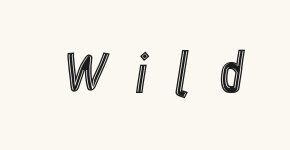
Think of a printed novel: that variable character pitch is what you see here. Characters follow at a spacing far wider than the type designer built in. Underline: absent.
